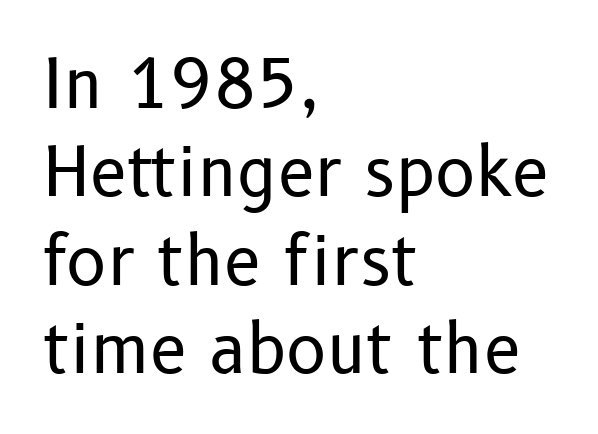
The image shows 67 px regular-weight sans-serif type, upright; set left-aligned, normal line spacing (1.32x), normal letter spacing, not underlined; low stroke contrast and a medium x-height.
